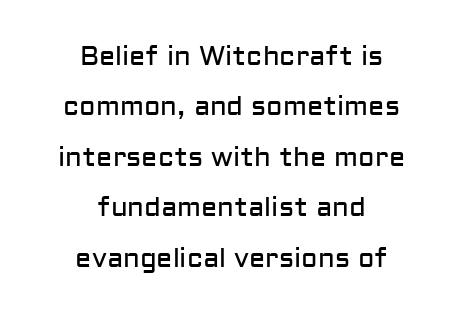
{"italic": "no", "bold": "no", "underline": "no", "align": "center", "line_spacing_ratio": 1.87, "letter_spacing": "normal", "letter_spacing_em": 0.0, "glyph_px": 27}
